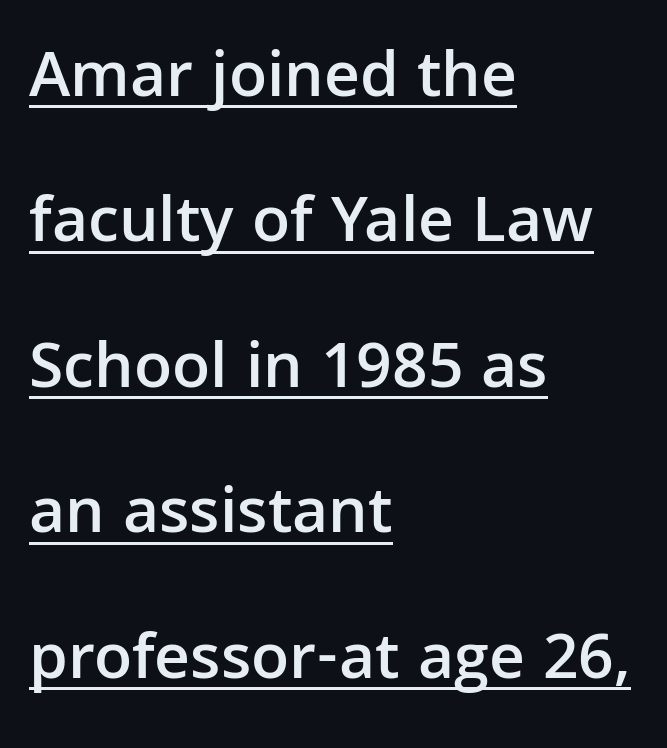
Glance below the letters and you will spot a drawn line. When letters stand straight like this, we call the style roman or upright. Proportional: the letters do not fall into vertical columns. Notice the wide empty band between every row — that's loose leading. Typographically, this falls in the sans-serif category.
